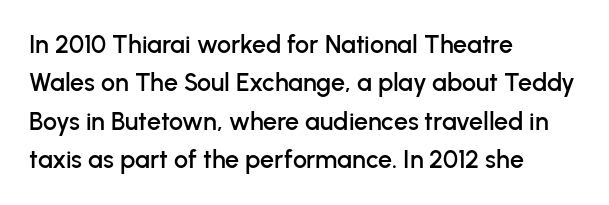
Q: Is the text italic (slanted)? A: No, it is upright.
Q: Is the text underlined? A: No.
Q: How is the paragraph aligned? A: Left-aligned.
Q: Is the spacing between letters normal or unusually wide? A: Normal.
Q: Is the spacing between lines tight, normal or loose? A: Normal.
